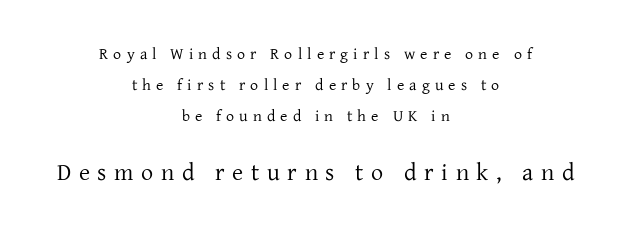
Quick note: underline off. Each new line begins a long way beneath the previous one. Typesetter's note — lower block bumped up in size, upper block left smaller. Tracking value appears strongly positive — letters spread wide. Style check: upright. Is this a heavy cut? Hardly; it is regular or lighter.
